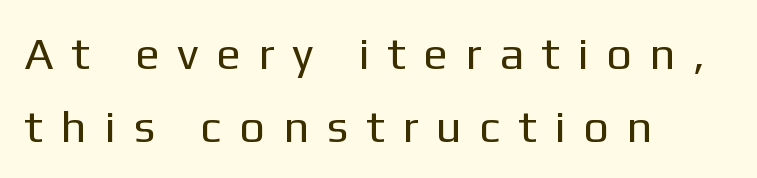
Every stem runs plumb, perpendicular to the baseline. A typesetter would call this proportional, since set widths differ per character. These lines sit exactly where default settings would place them. Notice how the passage keeps a crisp vertical edge on the left only.
